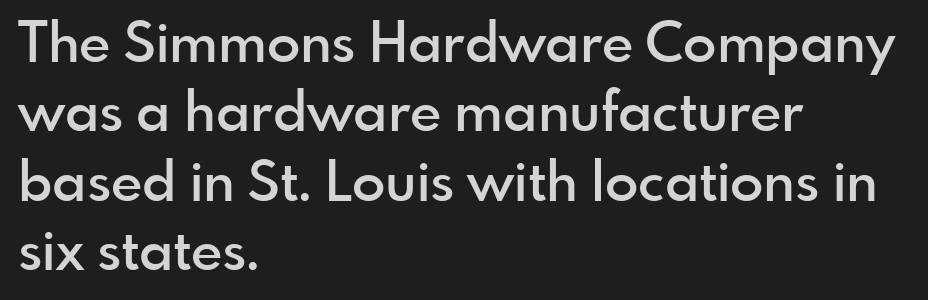
{"serif": "no", "italic": "no", "bold": "semi", "weight": "semibold", "width": "normal", "x_height": "small", "monospaced": "no", "underline": "no", "align": "left", "line_spacing": "normal", "line_spacing_ratio": 1.26, "letter_spacing": "normal", "letter_spacing_em": 0.0, "glyph_px": 55}
